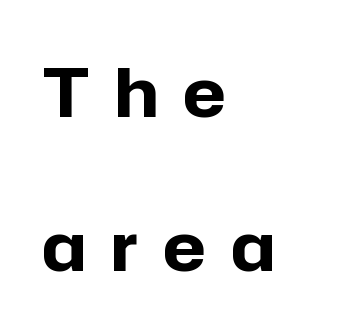
{"serif": "no", "italic": "no", "bold": "yes", "weight": "bold", "width": "normal", "stroke_contrast": "low", "x_height": "medium", "monospaced": "no", "underline": "no", "align": "left", "line_spacing": "loose", "line_spacing_ratio": 2.26, "letter_spacing": "wide", "letter_spacing_em": 0.37, "glyph_px": 68}
